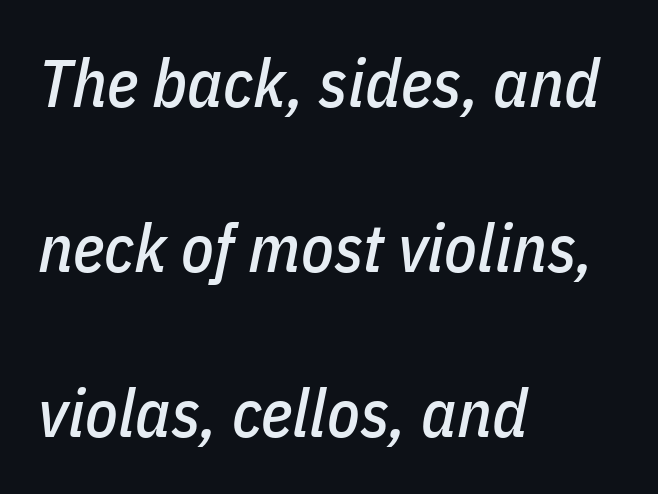
The image shows 67 px condensed type, italic (leaning right); set left-aligned, loose line spacing (2.46x), normal letter spacing, not underlined; low stroke contrast and a medium x-height.
